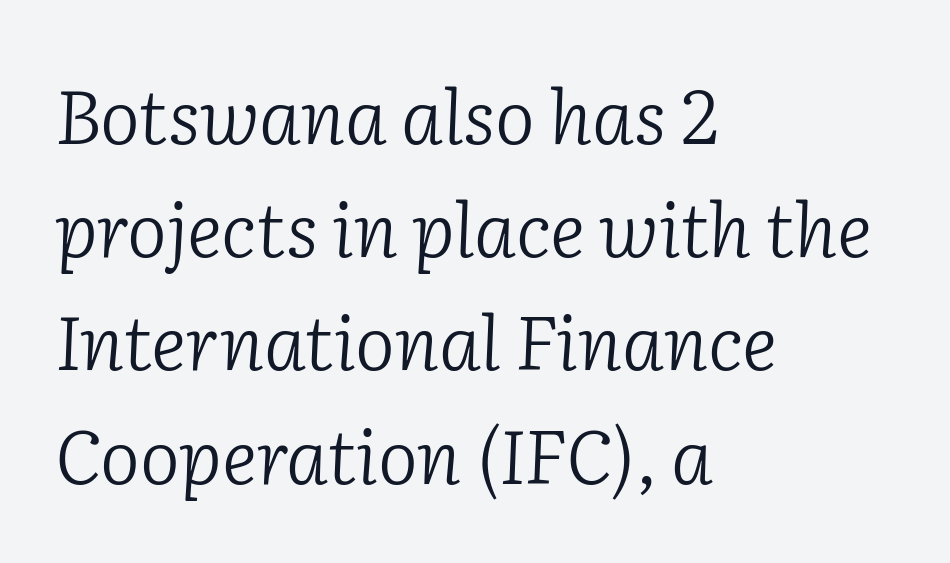
The image shows 75 px light serif type, italic (leaning right); set left-aligned, normal line spacing (1.51x), normal letter spacing, not underlined; low stroke contrast and a medium x-height.
